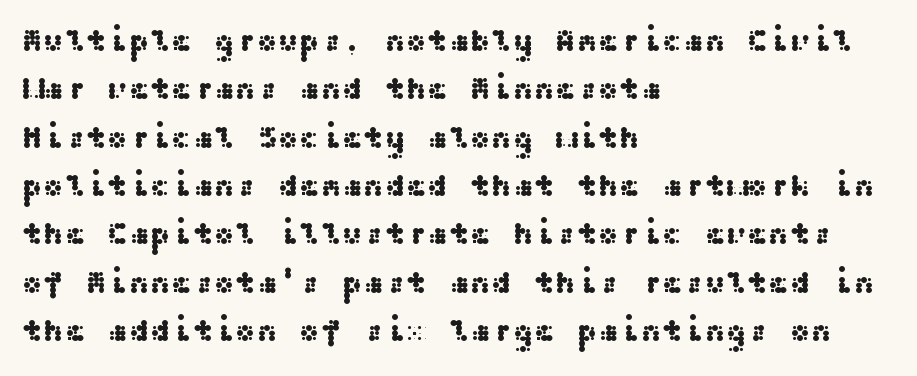
Q: Is the text italic (slanted)? A: No, it is upright.
Q: Is the typeface a serif or a sans-serif typeface? A: Sans-serif.
Q: Is the text underlined? A: No.
Q: How is the paragraph aligned? A: Left-aligned.
Q: Is the spacing between letters normal or unusually wide? A: Normal.
Q: Is the spacing between lines tight, normal or loose? A: Normal.
Q: Width (condensed, normal, or wide)? A: Wide.
Q: Stroke contrast? A: Medium.
Q: x-height? A: Medium.
